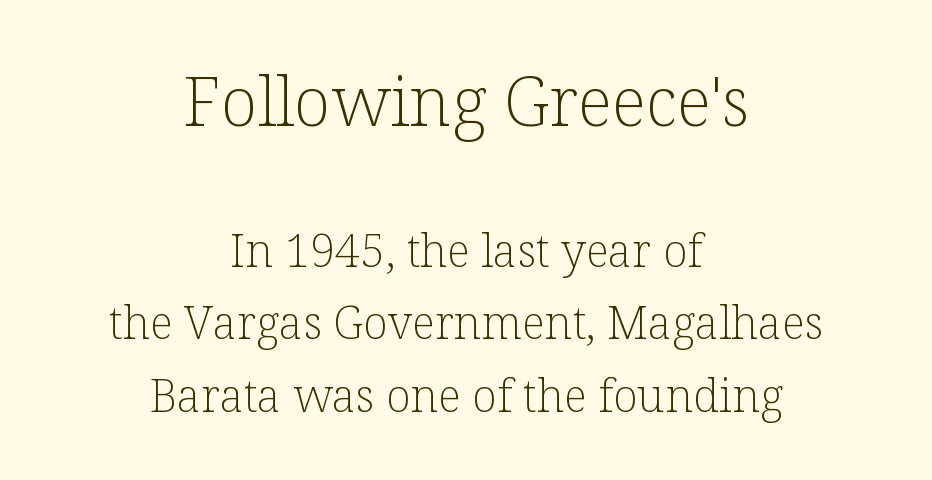
Q: Is the text bold? A: No.
Q: Is the text italic (slanted)? A: No, it is upright.
Q: Is the typeface a serif or a sans-serif typeface? A: Serif.
Q: Is the text underlined? A: No.
Q: How is the paragraph aligned? A: Centered.
Q: Is the spacing between letters normal or unusually wide? A: Normal.
Q: Is the spacing between lines tight, normal or loose? A: Normal.
Q: Which block of text is set in a larger size, the first (top) or the second (bottom)? A: The first (top) one.
Q: Width (condensed, normal, or wide)? A: Normal.
Q: Stroke contrast? A: Low.
Q: x-height? A: Medium.
Q: Monospaced? A: No.
